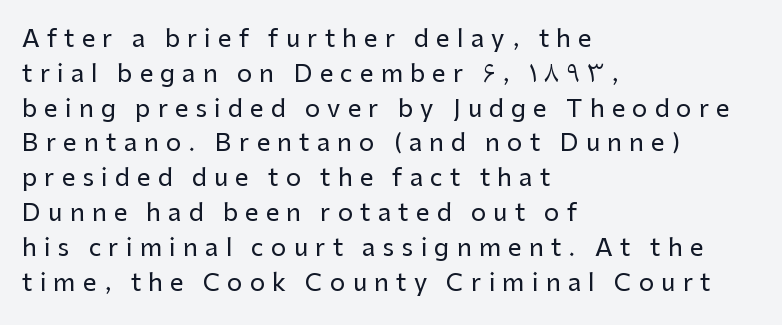
Q: Is the text italic (slanted)? A: No, it is upright.
Q: Is the text underlined? A: No.
Q: How is the paragraph aligned? A: Left-aligned.
Q: Is the spacing between letters normal or unusually wide? A: Unusually wide.
Q: Is the spacing between lines tight, normal or loose? A: Normal.
